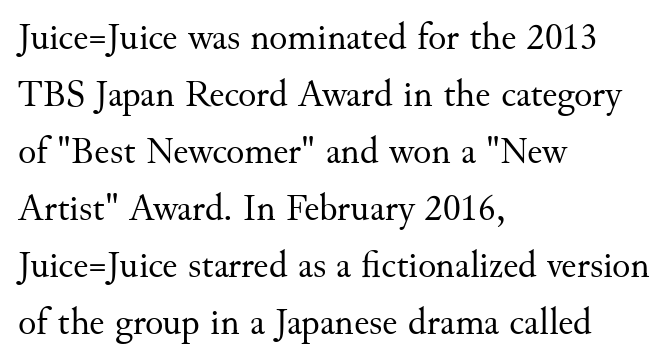
Any mark beneath the type? The region is blank. The font sits on the lighter half of the weight spectrum, regular included. Posture: vertical. Teacher's note: observe the even left margin — that is flush-left alignment. This rendering leaves character spacing at its baseline value. The lines sit at an ordinary, default distance from one another.
